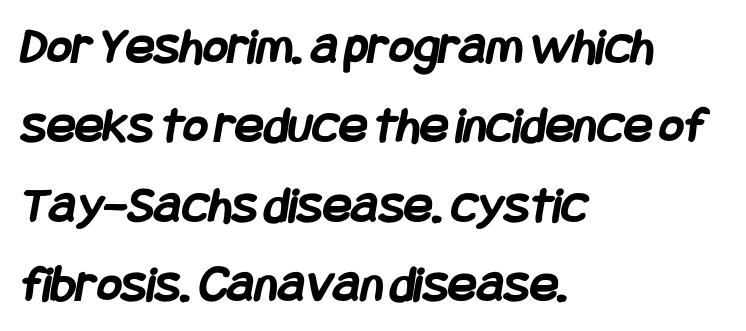
Bare-footed words on every line. Grotesque or geometric, the face here clearly has no serifs. The leading is moderate, giving the passage an even texture. The horizontal fit of the characters is conventional and even. The typesetter chose a ragged-right arrangement here.
